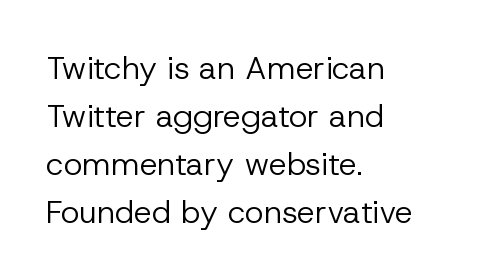
The image shows 32 px regular-weight sans-serif type, upright; set left-aligned, normal line spacing (1.5x), normal letter spacing, not underlined; low stroke contrast and a medium x-height.
